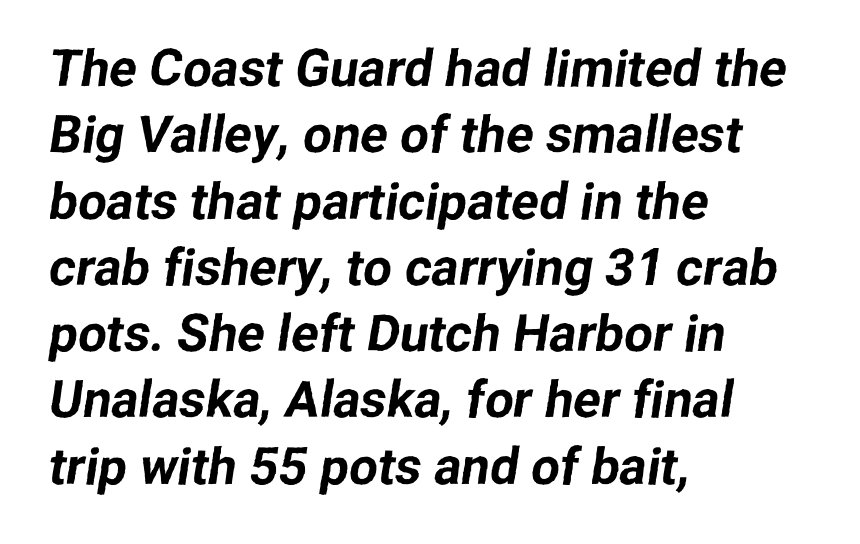
{"serif": "no", "width": "normal", "stroke_contrast": "low", "x_height": "medium", "monospaced": "no", "underline": "no", "align": "left", "line_spacing": "normal", "line_spacing_ratio": 1.3, "letter_spacing": "normal", "letter_spacing_em": 0.0, "glyph_px": 51}
